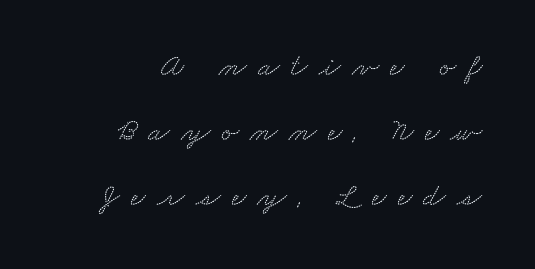
The letters advance in unequal steps, a hallmark of proportional type. Note: serifs present on the glyphs. Each word looks stretched out because of the extra space between its letters. Notice the wide empty band between every row — that's loose leading. Decoration check: the copy has no underline.
